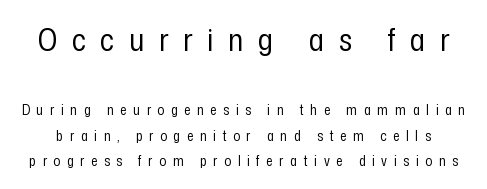
Q: Is the text bold? A: No.
Q: Is the text italic (slanted)? A: No, it is upright.
Q: Is the typeface a serif or a sans-serif typeface? A: Sans-serif.
Q: Is the text underlined? A: No.
Q: Is the spacing between letters normal or unusually wide? A: Unusually wide.
Q: Which block of text is set in a larger size, the first (top) or the second (bottom)? A: The first (top) one.
Q: Width (condensed, normal, or wide)? A: Condensed.
Q: Stroke contrast? A: Low.
Q: x-height? A: Medium.
Q: Monospaced? A: No.
